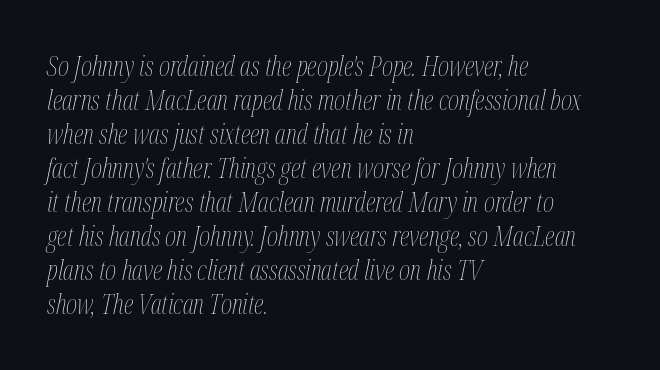
The image shows 27 px text type, italic (leaning right); set left-aligned, normal line spacing (1.26x), normal letter spacing, not underlined.
